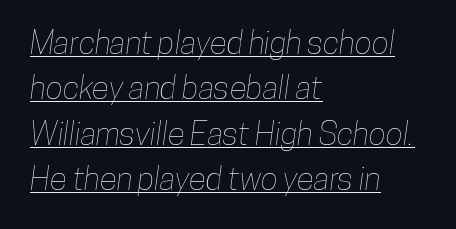
Q: Is the text underlined? A: Yes.
Q: How is the paragraph aligned? A: Left-aligned.
Q: Is the spacing between letters normal or unusually wide? A: Normal.
Q: Is the spacing between lines tight, normal or loose? A: Normal.
Q: Width (condensed, normal, or wide)? A: Condensed.
Q: Stroke contrast? A: Low.
Q: x-height? A: Medium.
Q: Monospaced? A: No.
